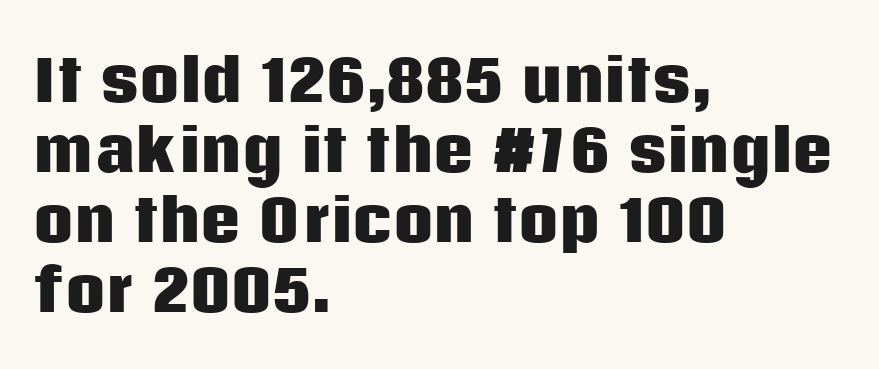
This sample has the flowing, uneven cadence of proportional lettering. Check where the strokes stop: nothing finishes them off — pure sans. Nobody touched the tracking dial on this one. In terms of leading, this rendering sits right in the middle. Notice how thick the strokes are: this is what a full bold looks like.
